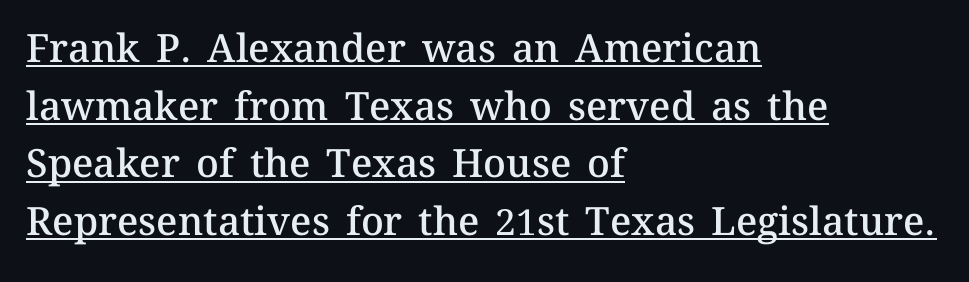
Q: Is the text bold? A: Semi-bold.
Q: Is the text italic (slanted)? A: No, it is upright.
Q: Is the text underlined? A: Yes.
Q: How is the paragraph aligned? A: Left-aligned.
Q: Is the spacing between letters normal or unusually wide? A: Normal.
Q: Is the spacing between lines tight, normal or loose? A: Normal.
Q: Width (condensed, normal, or wide)? A: Normal.
Q: Stroke contrast? A: Medium.
Q: x-height? A: Medium.
Q: Monospaced? A: No.
